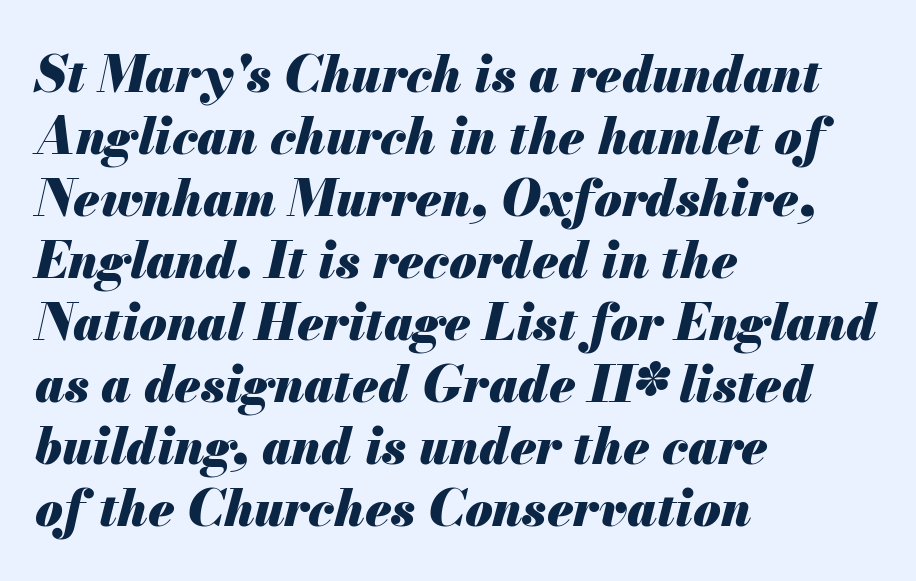
The image shows 50 px heavy type, italic (leaning right); set left-aligned, line spacing 1.24x, normal letter spacing, not underlined; medium stroke contrast and a small x-height.
